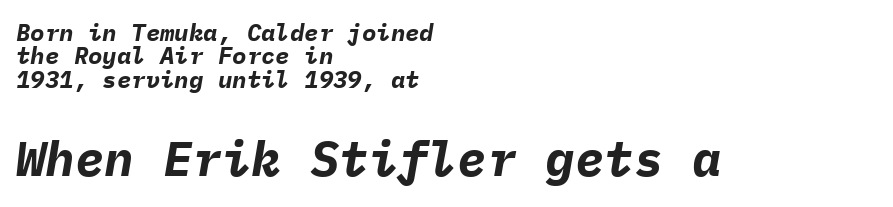
Q: Is the text bold? A: Yes.
Q: Is the text italic (slanted)? A: Yes, it leans right by about 9 degrees.
Q: Is the text underlined? A: No.
Q: How is the paragraph aligned? A: Left-aligned.
Q: Is the spacing between letters normal or unusually wide? A: Normal.
Q: Is the spacing between lines tight, normal or loose? A: Tight.
Q: Which block of text is set in a larger size, the first (top) or the second (bottom)? A: The second (bottom) one.
Q: Width (condensed, normal, or wide)? A: Normal.
Q: Stroke contrast? A: Low.
Q: x-height? A: Medium.
Q: Monospaced? A: Yes.
